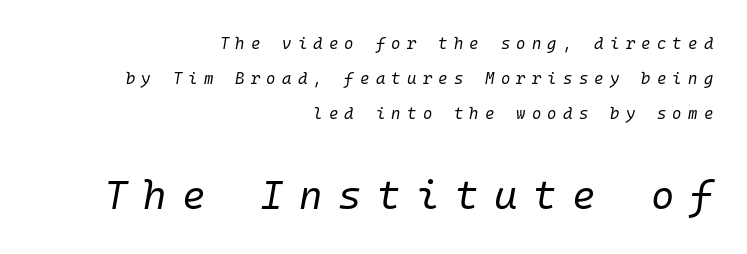
Q: Is the text bold? A: No.
Q: Is the text italic (slanted)? A: Yes, it leans right by about 10 degrees.
Q: Is the text underlined? A: No.
Q: How is the paragraph aligned? A: Right-aligned.
Q: Is the spacing between letters normal or unusually wide? A: Unusually wide.
Q: Is the spacing between lines tight, normal or loose? A: Loose.
Q: Which block of text is set in a larger size, the first (top) or the second (bottom)? A: The second (bottom) one.
Q: Width (condensed, normal, or wide)? A: Normal.
Q: Stroke contrast? A: Low.
Q: x-height? A: Medium.
Q: Monospaced? A: Yes.
